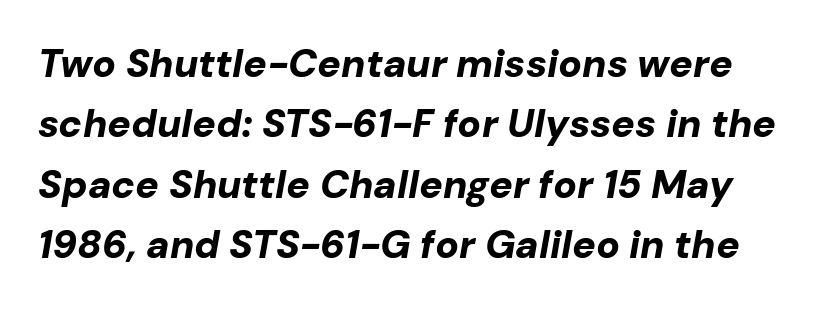
The image shows 39 px bold type, italic (leaning right); set normal line spacing (1.55x), normal letter spacing, not underlined; low stroke contrast and a medium x-height.
